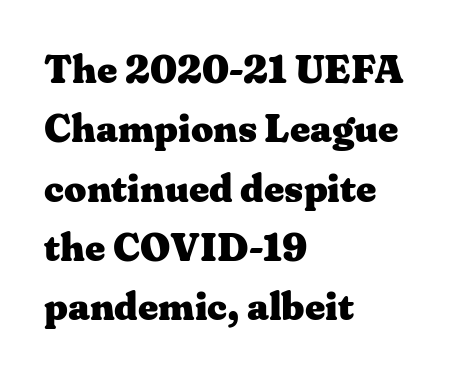
{"serif": "yes", "italic": "no", "bold": "yes", "weight": "heavy", "width": "wide", "stroke_contrast": "medium", "x_height": "medium", "monospaced": "no", "underline": "no", "align": "left", "line_spacing": "normal", "line_spacing_ratio": 1.52, "letter_spacing": "normal", "letter_spacing_em": 0.0, "glyph_px": 39}
